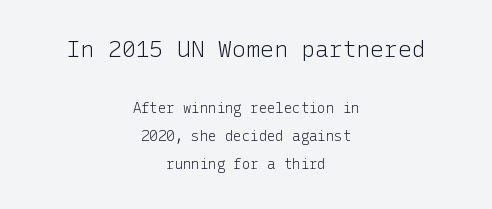
The image shows 23 px text type, upright; set centered, loose line spacing (2.0x), normal letter spacing, not underlined; the first (top) block is 1.64x larger.
